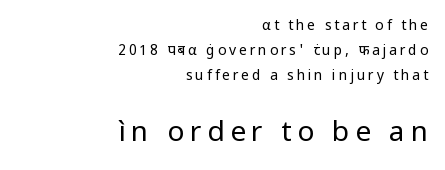
The image shows 28 px regular-weight sans-serif type, upright; set right-aligned, line spacing 1.79x, unusually wide letter spacing (+0.2 em), not underlined; the second (bottom) block is 2.0x larger; low stroke contrast and a medium x-height.
